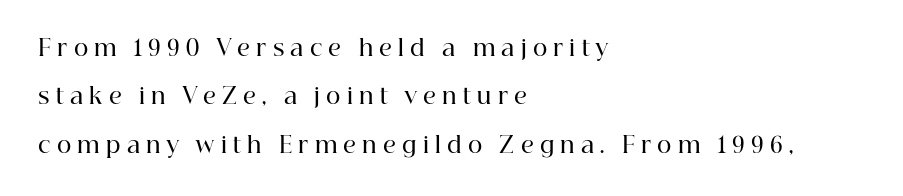
{"italic": "no", "bold": "semi", "underline": "no", "align": "left", "line_spacing": "loose", "line_spacing_ratio": 2.2, "letter_spacing": "wide", "letter_spacing_em": 0.28, "glyph_px": 22}
